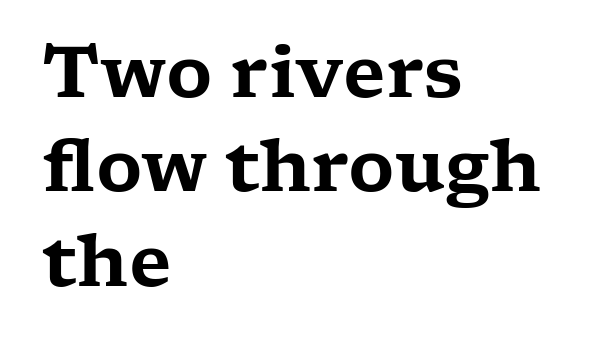
The rendering shows small feet on the letterforms — a serif design. Character widths vary here, with narrow letters taking less room than wide ones. The rows are spaced the way most documents space them. Horizontal alignment here is leftward, the default for most running prose.
